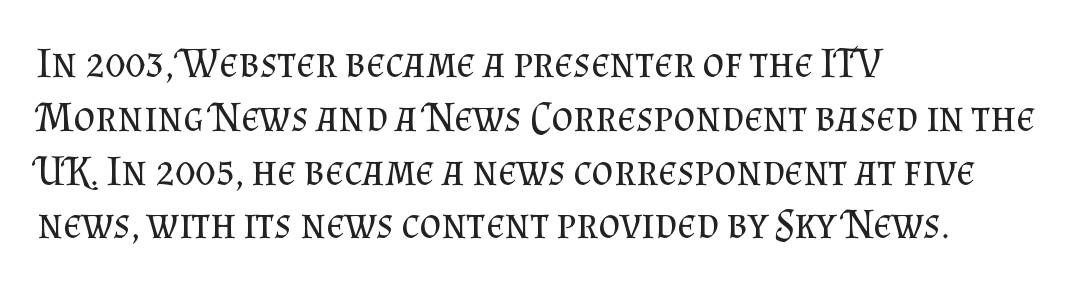
The image shows 42 px regular-weight serif type, upright; set left-aligned, normal line spacing (1.28x), normal letter spacing, not underlined; medium stroke contrast and a small x-height.
